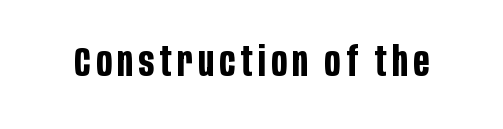
The space directly below the letters is spotless. The glyphs have the mass of a bold cut. Note the varied advance widths — an 'i' is clearly narrower than an 'm'. The face used here is a sans, in the tradition of grotesques and geometrics.
